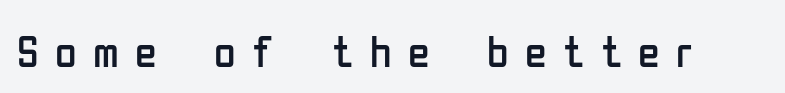
The image shows 44 px regular-weight, condensed sans-serif type, upright; set unusually wide letter spacing (+0.37 em), not underlined; low stroke contrast and a medium x-height.
